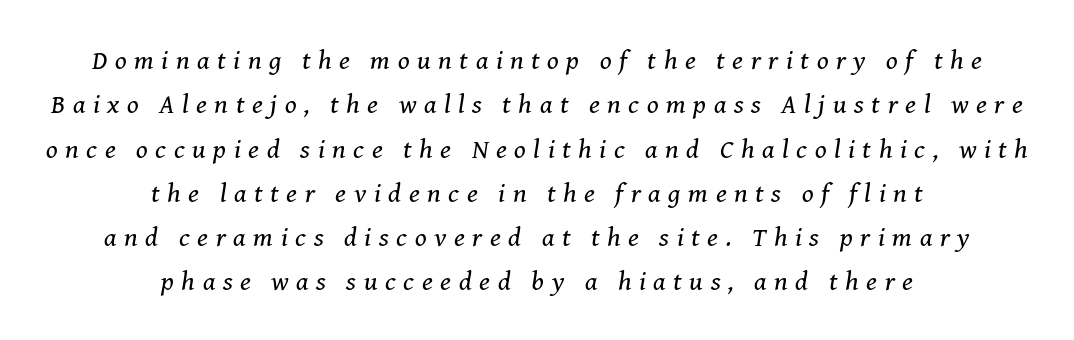
The image shows 27 px text type, italic (leaning right); set centered, normal line spacing (1.64x), unusually wide letter spacing (+0.28 em), not underlined.
